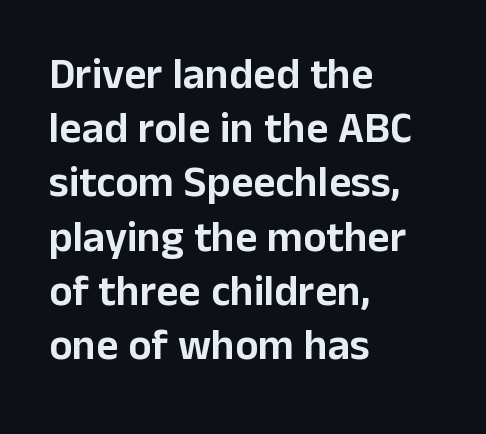
The image shows 43 px sans-serif type, upright; set left-aligned, normal line spacing (1.26x), normal letter spacing, not underlined; low stroke contrast and a medium x-height.
